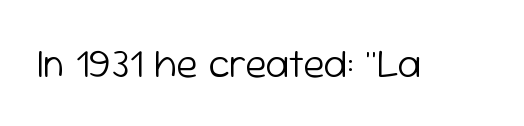
{"serif": "no", "italic": "no", "bold": "no", "weight": "light", "width": "normal", "stroke_contrast": "low", "x_height": "medium", "monospaced": "no", "underline": "no", "letter_spacing": "normal", "letter_spacing_em": 0.0, "glyph_px": 40}
